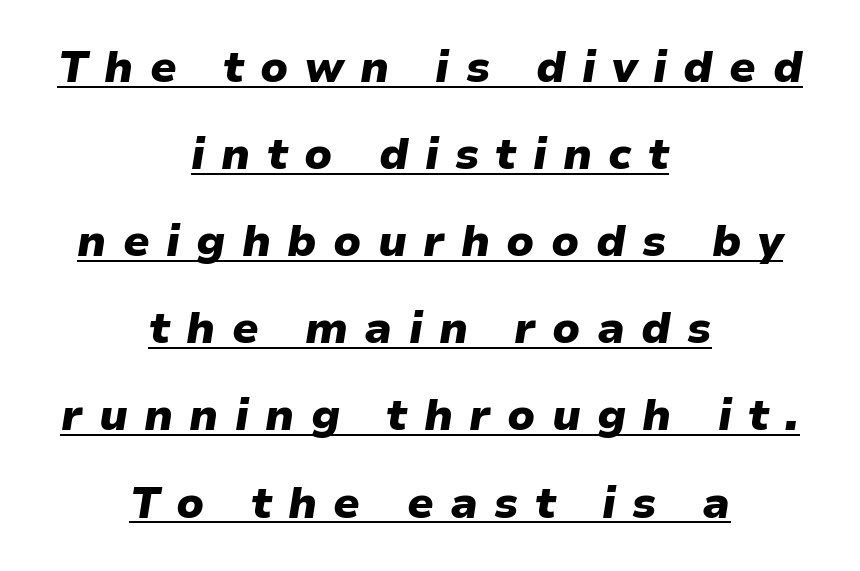
Q: Is the text bold? A: Yes.
Q: Is the text italic (slanted)? A: Yes, it leans right by about 9 degrees.
Q: Is the text underlined? A: Yes.
Q: How is the paragraph aligned? A: Centered.
Q: Is the spacing between letters normal or unusually wide? A: Unusually wide.
Q: Is the spacing between lines tight, normal or loose? A: Loose.
Q: Width (condensed, normal, or wide)? A: Normal.
Q: Stroke contrast? A: Low.
Q: x-height? A: Medium.
Q: Monospaced? A: No.
